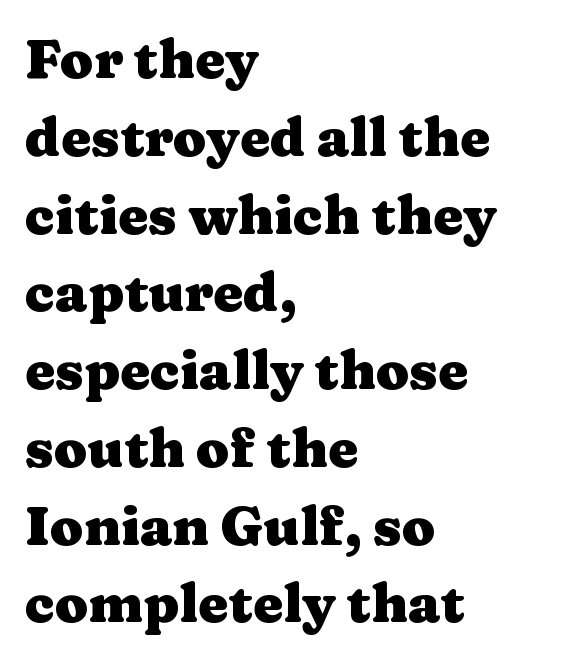
{"serif": "yes", "italic": "no", "bold": "yes", "weight": "heavy", "width": "wide", "stroke_contrast": "medium", "x_height": "medium", "monospaced": "no", "underline": "no", "align": "left", "line_spacing": "normal", "line_spacing_ratio": 1.44, "letter_spacing": "normal", "letter_spacing_em": 0.0, "glyph_px": 54}
